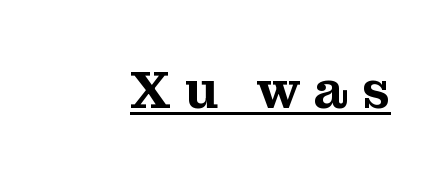
The image shows 53 px serif type, upright; set unusually wide letter spacing (+0.25 em), underlined; medium stroke contrast and a medium x-height.
